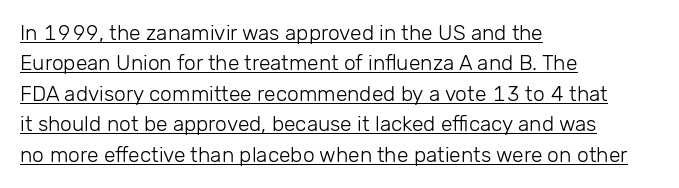
The face looks like a standard text weight, possibly lighter. Layout note: lines flush left. Short note: letters normally spaced. This block has exactly the height ordinary leading produces.
